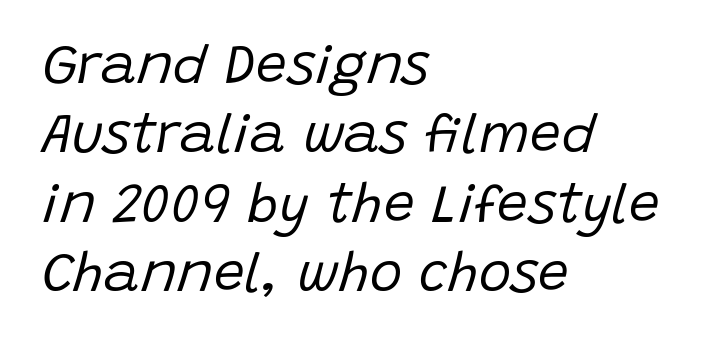
Q: Is the text bold? A: No.
Q: Is the text italic (slanted)? A: Yes, it leans right by about 15 degrees.
Q: Is the text underlined? A: No.
Q: How is the paragraph aligned? A: Left-aligned.
Q: Is the spacing between letters normal or unusually wide? A: Normal.
Q: Is the spacing between lines tight, normal or loose? A: Normal.
Q: Width (condensed, normal, or wide)? A: Normal.
Q: Stroke contrast? A: Low.
Q: x-height? A: Large.
Q: Monospaced? A: No.
